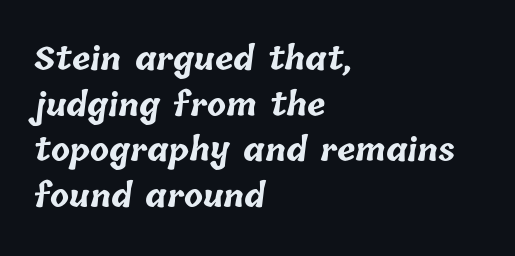
Observe the ordinary spacing: letters are neighbours, not strangers. What's the leading like? Ordinary, nothing unusual. The strip under each line holds only bare page. Typographic density is high because the face is bold.
